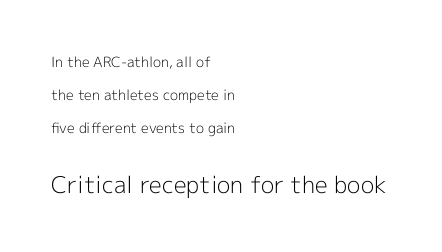
The rendering anchors every line to the left-hand side. Each new line begins a long way beneath the previous one. The letters stand straight up with perfectly vertical stems. The area under the type is left untouched.
